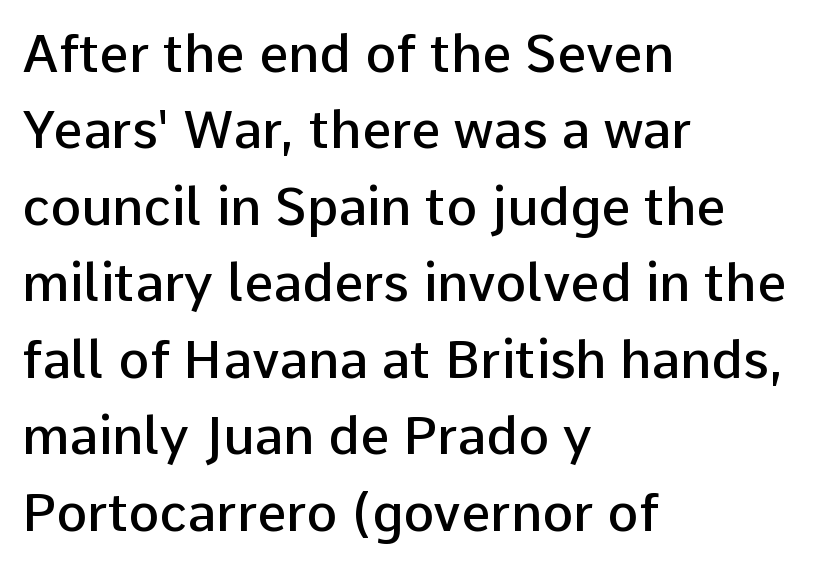
The lines in this sample share a left origin and differ only in where they stop. No word sits above an underline. The designer left line spacing at the default. Each letter's strokes conclude bluntly, with no projecting serifs. Characters follow at the spacing the type designer built in. These lines were composed using upright roman letters.
